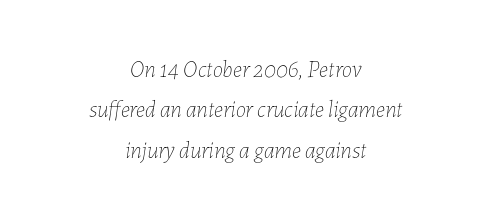
The image shows 23 px text type, italic (leaning right); set centered, line spacing 1.76x, normal letter spacing, not underlined.
